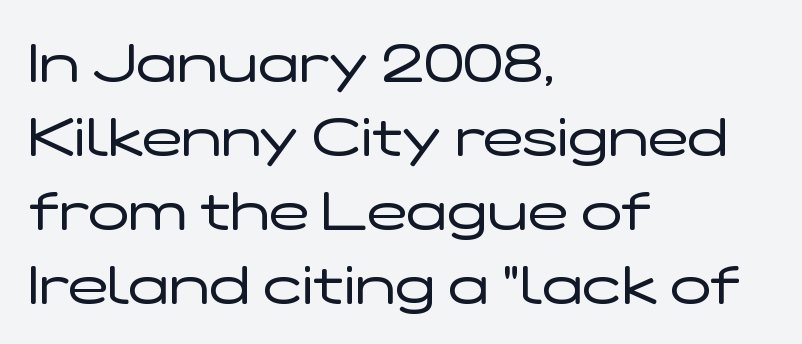
{"serif": "no", "italic": "no", "bold": "no", "weight": "regular", "width": "wide", "stroke_contrast": "low", "x_height": "medium", "monospaced": "no", "underline": "no", "align": "left", "line_spacing": "normal", "line_spacing_ratio": 1.37, "letter_spacing": "normal", "letter_spacing_em": 0.0, "glyph_px": 54}
